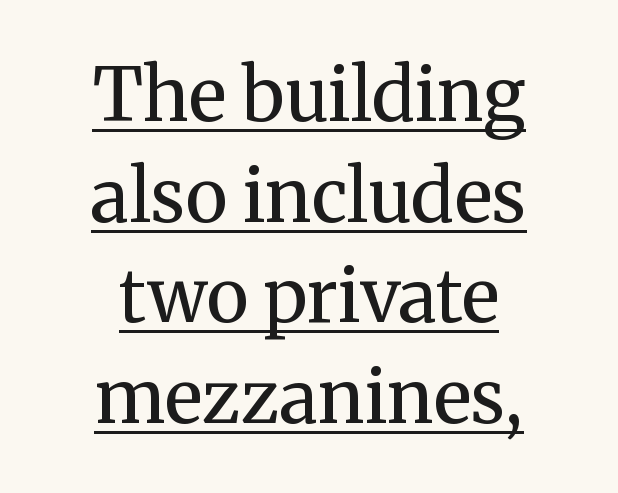
Does a line run under the words? Yes, clearly. Looks like regular typesetting: each glyph gets only the width it needs. Designer's note — italics off, roman on. The setting favours the middle, as headings and verse often do.
